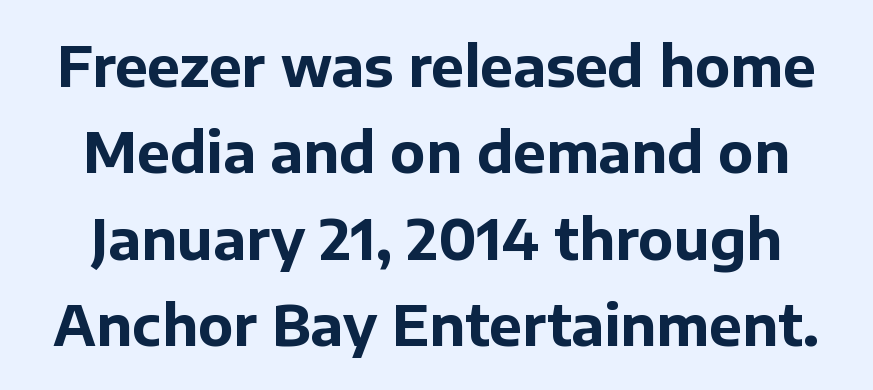
{"serif": "no", "italic": "no", "bold": "yes", "weight": "bold", "width": "normal", "stroke_contrast": "low", "x_height": "medium", "monospaced": "no", "underline": "no", "line_spacing": "normal", "line_spacing_ratio": 1.57, "letter_spacing": "normal", "letter_spacing_em": 0.0, "glyph_px": 55}
